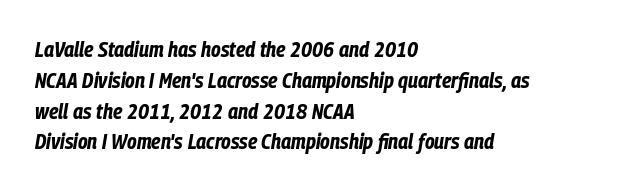
Q: Is the text bold? A: Yes.
Q: Is the text italic (slanted)? A: Yes, it leans right by about 9 degrees.
Q: Is the text underlined? A: No.
Q: How is the paragraph aligned? A: Left-aligned.
Q: Is the spacing between letters normal or unusually wide? A: Normal.
Q: Is the spacing between lines tight, normal or loose? A: Normal.
